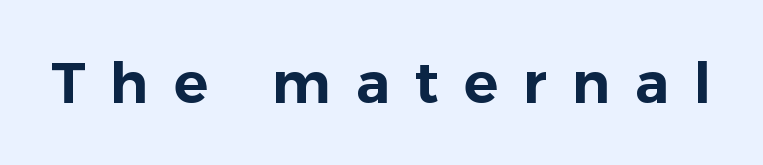
Style check: upright. In terms of letterform style, serifs are entirely absent. Varying glyph widths throughout — classic text-font behaviour. Unmarked baselines from the first word to the last.
